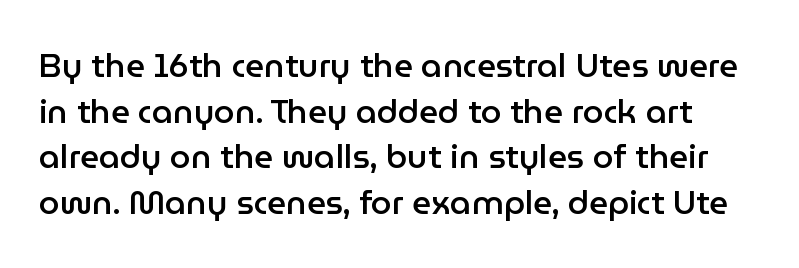
Q: Is the text bold? A: Semi-bold.
Q: Is the text italic (slanted)? A: No, it is upright.
Q: Is the typeface a serif or a sans-serif typeface? A: Sans-serif.
Q: Is the text underlined? A: No.
Q: Is the spacing between letters normal or unusually wide? A: Normal.
Q: Is the spacing between lines tight, normal or loose? A: Normal.
Q: Width (condensed, normal, or wide)? A: Normal.
Q: Stroke contrast? A: Low.
Q: x-height? A: Medium.
Q: Monospaced? A: No.
